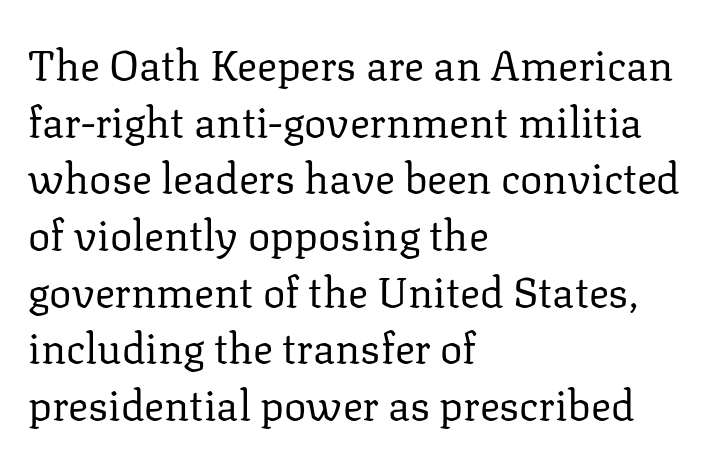
Think of a printed novel: that variable character pitch is what you see here. Observe the ordinary spacing: letters are neighbours, not strangers. Notice how descenders clear the ascenders below comfortably — that's standard leading. These glyphs show unthickened strokes, regular width or finer. The passage shown is typeset with a serif family. Notice how the stems are strictly vertical — no italics here.
